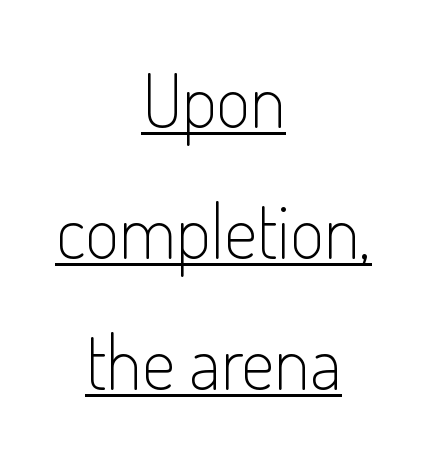
Q: Is the text bold? A: No.
Q: Is the text italic (slanted)? A: No, it is upright.
Q: Is the typeface a serif or a sans-serif typeface? A: Sans-serif.
Q: Is the text underlined? A: Yes.
Q: How is the paragraph aligned? A: Centered.
Q: Is the spacing between letters normal or unusually wide? A: Normal.
Q: Width (condensed, normal, or wide)? A: Condensed.
Q: Stroke contrast? A: Low.
Q: x-height? A: Small.
Q: Monospaced? A: No.
